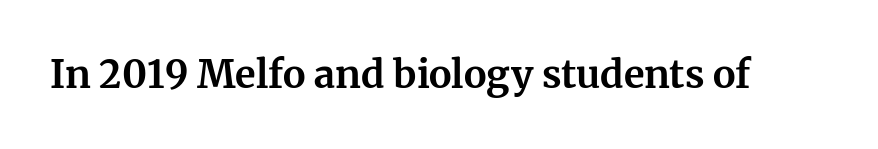
The lettering holds an erect, upright posture throughout. Small tapered or slab feet sit at the stroke ends, so this counts as serif. Think of a printed novel: that variable character pitch is what you see here. What stands out about the letter spacing? Nothing — it is the standard amount.
